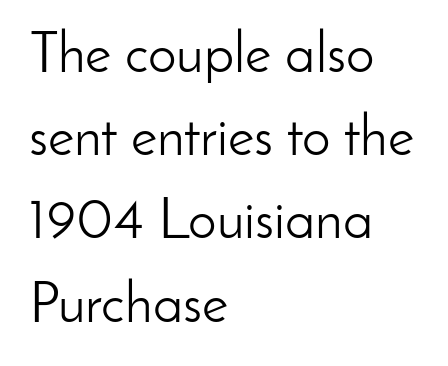
{"serif": "no", "italic": "no", "bold": "no", "weight": "light", "width": "normal", "stroke_contrast": "low", "x_height": "small", "monospaced": "no", "underline": "no", "align": "left", "line_spacing": "normal", "line_spacing_ratio": 1.46, "letter_spacing": "normal", "letter_spacing_em": 0.0, "glyph_px": 57}
